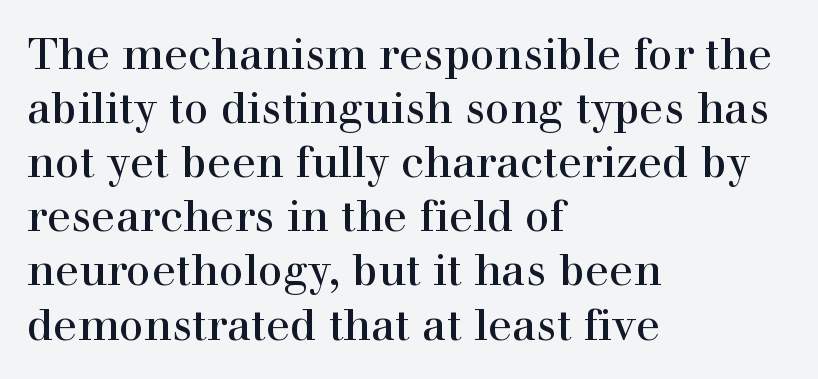
A typesetter would call this proportional, since set widths differ per character. This is roman type, the default non-slanted kind. The gaps between neighbouring characters are ordinary and unremarkable. The area under the type is left untouched. Yep, those are serifs on the letters.
